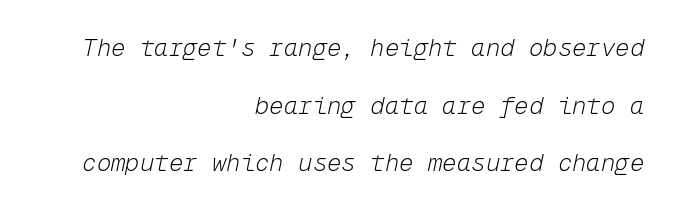
{"italic": "yes", "lean": "right", "slant_degrees": 12, "bold": "no", "underline": "no", "align": "right", "line_spacing": "loose", "line_spacing_ratio": 2.4, "letter_spacing": "normal", "letter_spacing_em": 0.0, "glyph_px": 24}
